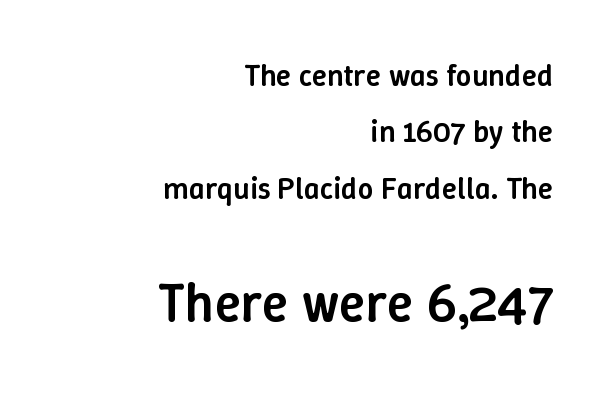
{"italic": "no", "bold": "semi", "weight": "semibold", "width": "normal", "stroke_contrast": "low", "x_height": "medium", "monospaced": "no", "underline": "no", "align": "right", "line_spacing_ratio": 1.82, "letter_spacing": "normal", "letter_spacing_em": 0.0, "larger_block": "second", "size_ratio": 1.74, "glyph_px": 54}
